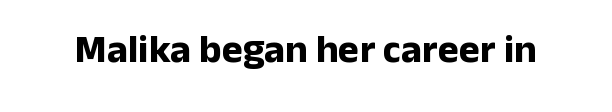
{"serif": "no", "italic": "no", "bold": "yes", "weight": "bold", "width": "normal", "stroke_contrast": "low", "x_height": "medium", "monospaced": "no", "underline": "no", "letter_spacing": "normal", "letter_spacing_em": 0.0, "glyph_px": 40}
